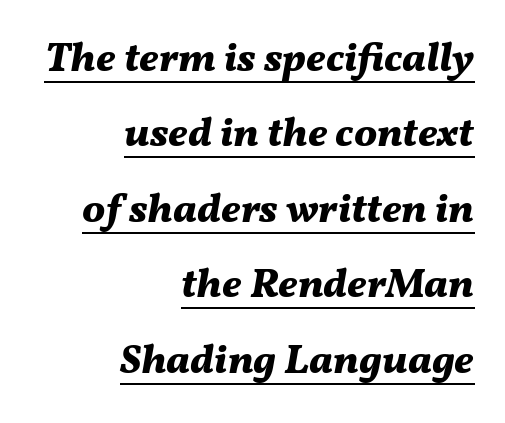
{"italic": "yes", "lean": "right", "slant_degrees": 11, "bold": "yes", "weight": "bold", "width": "normal", "stroke_contrast": "medium", "x_height": "medium", "monospaced": "no", "underline": "yes", "align": "right", "line_spacing_ratio": 1.84, "letter_spacing": "normal", "letter_spacing_em": 0.0, "glyph_px": 41}
